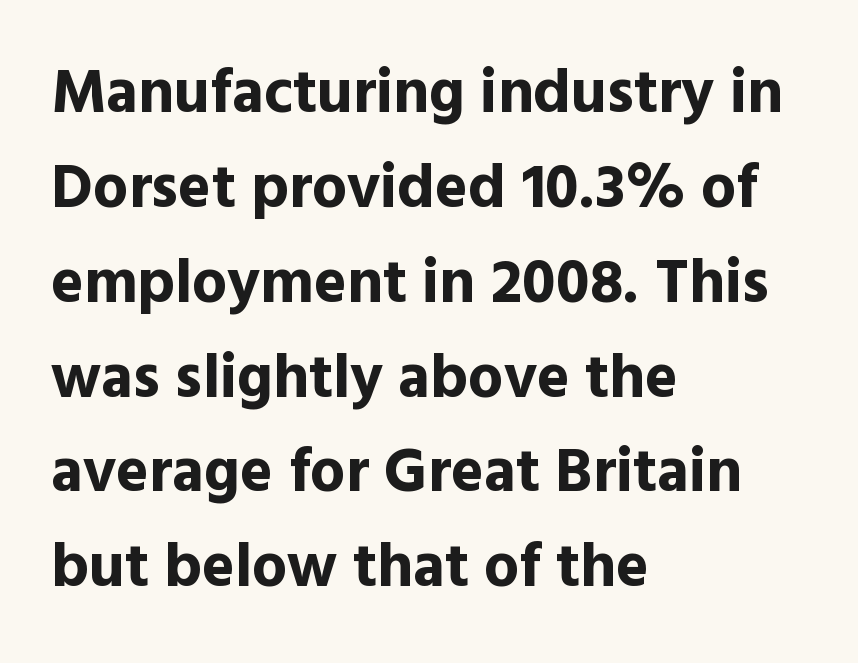
Q: Is the text bold? A: Yes.
Q: Is the text italic (slanted)? A: No, it is upright.
Q: Is the typeface a serif or a sans-serif typeface? A: Sans-serif.
Q: Is the text underlined? A: No.
Q: How is the paragraph aligned? A: Left-aligned.
Q: Is the spacing between letters normal or unusually wide? A: Normal.
Q: Is the spacing between lines tight, normal or loose? A: Normal.
Q: Width (condensed, normal, or wide)? A: Normal.
Q: x-height? A: Medium.
Q: Monospaced? A: No.
